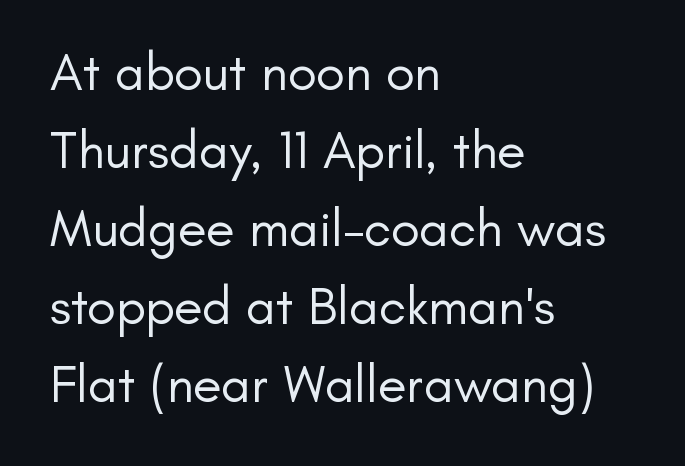
Q: Is the text bold? A: No.
Q: Is the text italic (slanted)? A: No, it is upright.
Q: Is the typeface a serif or a sans-serif typeface? A: Sans-serif.
Q: Is the text underlined? A: No.
Q: How is the paragraph aligned? A: Left-aligned.
Q: Is the spacing between letters normal or unusually wide? A: Normal.
Q: Is the spacing between lines tight, normal or loose? A: Normal.
Q: Width (condensed, normal, or wide)? A: Normal.
Q: Stroke contrast? A: Low.
Q: x-height? A: Small.
Q: Monospaced? A: No.
